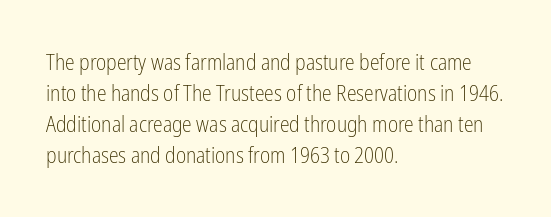
The image shows 22 px text type, upright; set left-aligned, normal line spacing (1.41x), normal letter spacing, not underlined.
